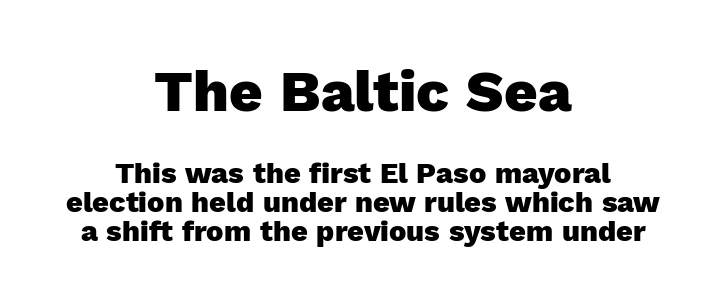
{"serif": "no", "italic": "no", "bold": "yes", "weight": "heavy", "width": "normal", "x_height": "medium", "monospaced": "no", "underline": "no", "align": "center", "line_spacing": "tight", "line_spacing_ratio": 1.0, "letter_spacing": "normal", "letter_spacing_em": 0.0, "larger_block": "first", "size_ratio": 2.0, "glyph_px": 58}
